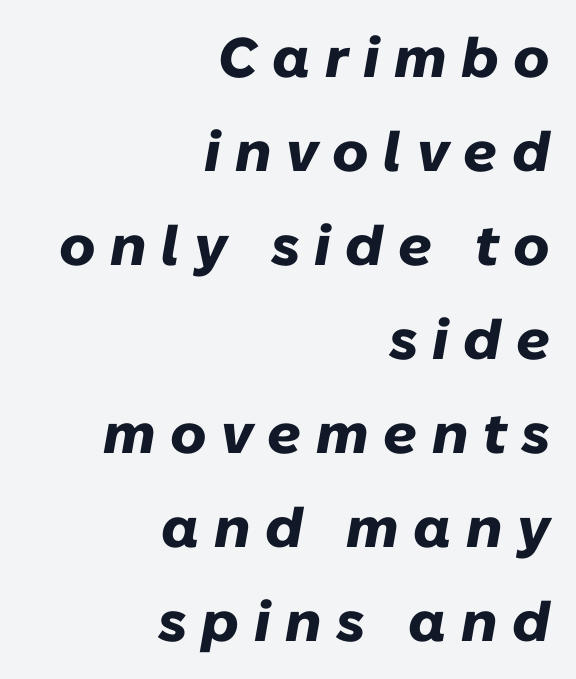
The image shows 56 px heavy type, italic (leaning right); set right-aligned, normal line spacing (1.68x), unusually wide letter spacing (+0.26 em), not underlined; low stroke contrast and a medium x-height.
